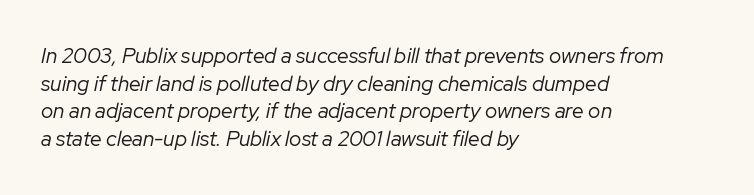
The paragraph shown leans on its left margin. Look at the tracking — it's just the regular setting, nothing added. Weight: not bold — regular or lighter. These lines were composed using italics.
